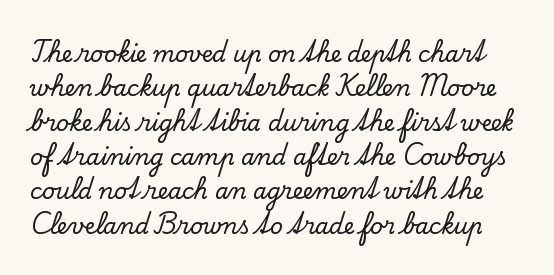
{"underline": "no", "line_spacing": "normal", "line_spacing_ratio": 1.56, "letter_spacing": "normal", "letter_spacing_em": 0.0, "glyph_px": 22}
